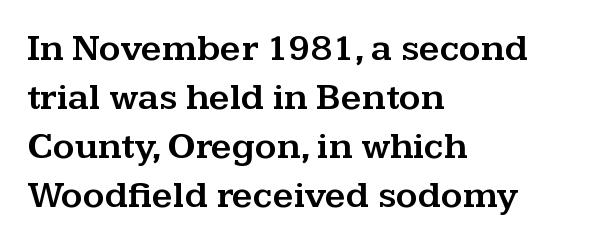
The image shows 37 px wide serif type, upright; set left-aligned, normal line spacing (1.32x), normal letter spacing, not underlined; medium stroke contrast and a medium x-height.
